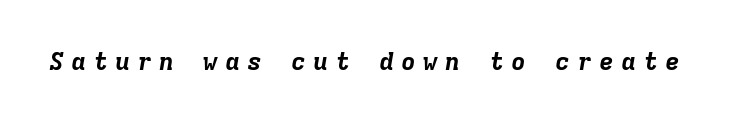
{"italic": "yes", "lean": "right", "slant_degrees": 9, "bold": "yes", "underline": "no", "letter_spacing": "wide", "letter_spacing_em": 0.28, "glyph_px": 25}
